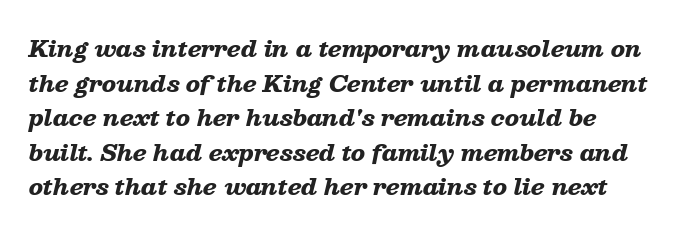
Style check: oblique. Each new line begins a customary step beneath the previous one. Typographic density is high because the face is bold. Underlining? Definitely not there. The passage shown has conventional tracking throughout.
